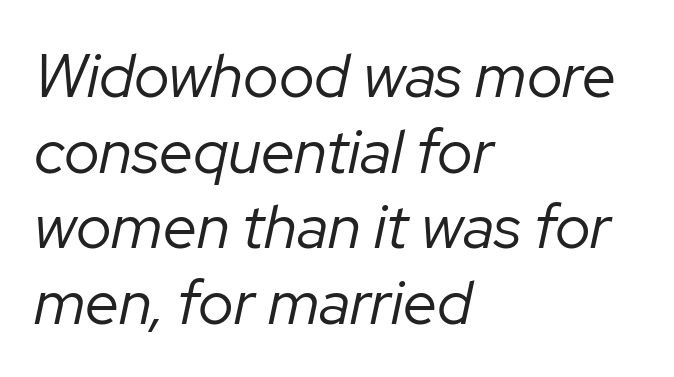
{"italic": "yes", "lean": "right", "slant_degrees": 12, "bold": "no", "weight": "regular", "width": "normal", "stroke_contrast": "low", "x_height": "medium", "monospaced": "no", "underline": "no", "align": "left", "line_spacing_ratio": 1.24, "letter_spacing": "normal", "letter_spacing_em": 0.0, "glyph_px": 61}
